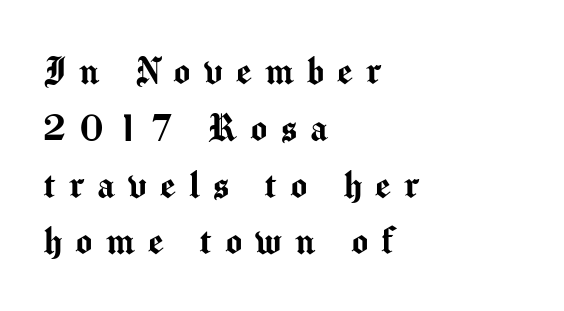
Q: Is the text italic (slanted)? A: No, it is upright.
Q: Is the typeface a serif or a sans-serif typeface? A: Sans-serif.
Q: Is the text underlined? A: No.
Q: How is the paragraph aligned? A: Left-aligned.
Q: Is the spacing between letters normal or unusually wide? A: Unusually wide.
Q: Is the spacing between lines tight, normal or loose? A: Normal.
Q: Width (condensed, normal, or wide)? A: Normal.
Q: Stroke contrast? A: Medium.
Q: x-height? A: Medium.
Q: Monospaced? A: No.
